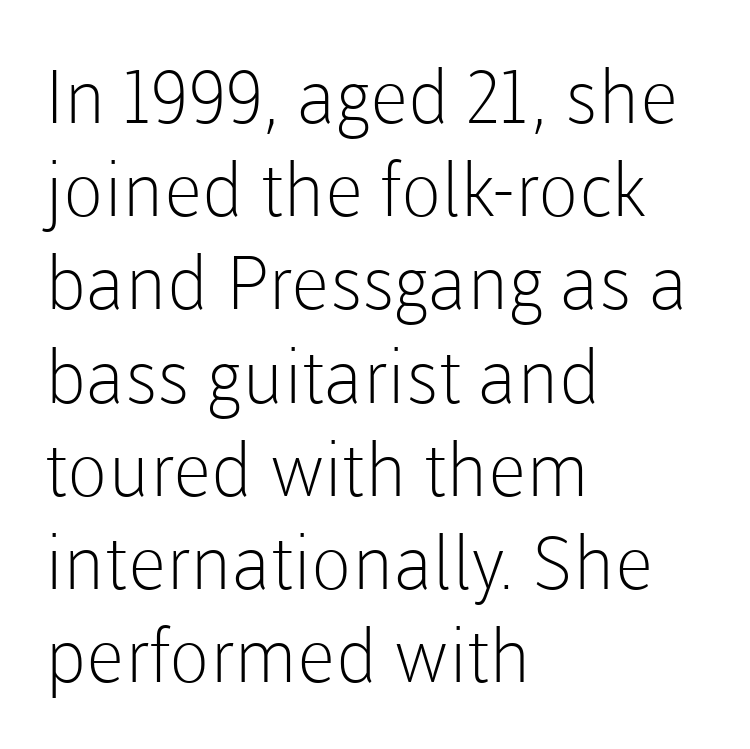
Decoration check: the copy has no underline. Horizontal bands of white between lines are of average thickness. Is the letter spacing exaggerated? No — it looks like the ordinary default. The designer went with a sans here, leaving each stem footless.
